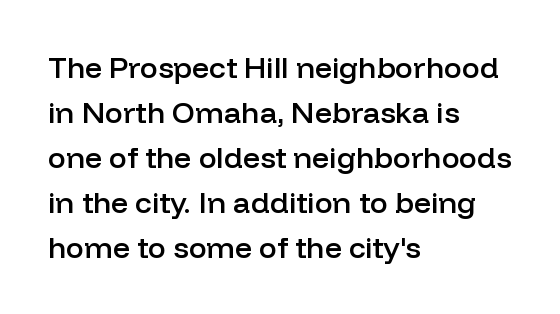
The image shows 30 px semibold sans-serif type, upright; set left-aligned, normal line spacing (1.5x), normal letter spacing, not underlined; low stroke contrast and a medium x-height.
